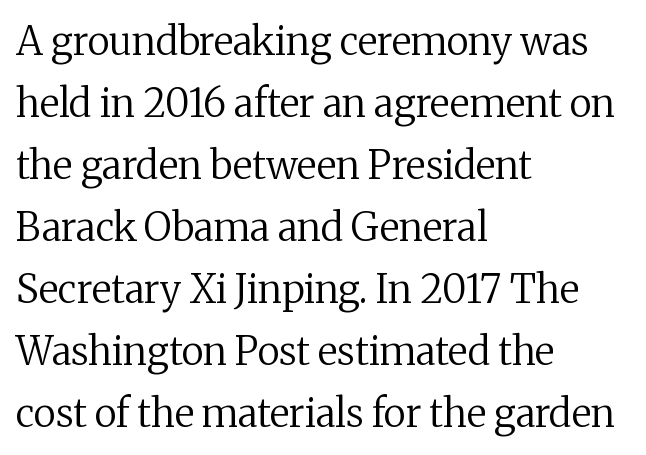
Q: Is the text bold? A: No.
Q: Is the text italic (slanted)? A: No, it is upright.
Q: Is the typeface a serif or a sans-serif typeface? A: Serif.
Q: Is the text underlined? A: No.
Q: How is the paragraph aligned? A: Left-aligned.
Q: Is the spacing between letters normal or unusually wide? A: Normal.
Q: Is the spacing between lines tight, normal or loose? A: Normal.
Q: Width (condensed, normal, or wide)? A: Normal.
Q: Stroke contrast? A: Medium.
Q: x-height? A: Medium.
Q: Monospaced? A: No.
